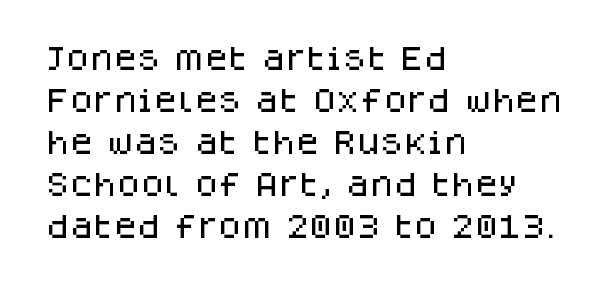
Quick note: underline off. The typesetter chose a ragged-right arrangement here. Posture: straight, roman, zero tilt. Leading: standard. Words appear dense and cohesive because spacing is normal.
